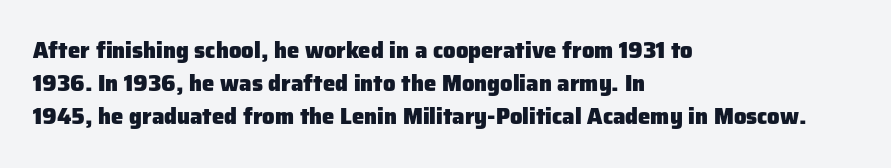
Q: Is the text bold? A: Yes.
Q: Is the text italic (slanted)? A: No, it is upright.
Q: Is the text underlined? A: No.
Q: How is the paragraph aligned? A: Left-aligned.
Q: Is the spacing between letters normal or unusually wide? A: Normal.
Q: Is the spacing between lines tight, normal or loose? A: Normal.
